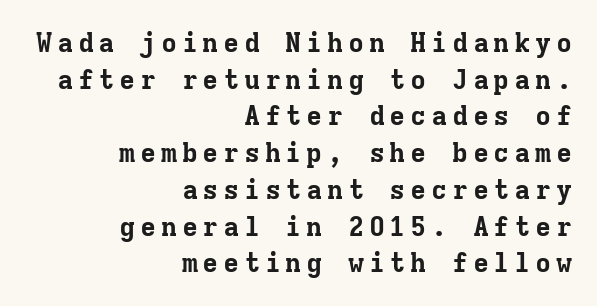
Q: Is the text bold? A: Yes.
Q: Is the text italic (slanted)? A: No, it is upright.
Q: Is the text underlined? A: No.
Q: How is the paragraph aligned? A: Right-aligned.
Q: Is the spacing between lines tight, normal or loose? A: Normal.
